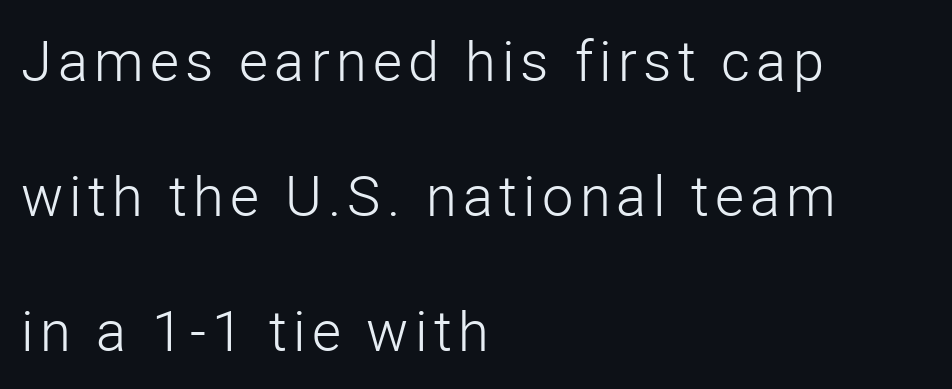
Q: Is the text bold? A: No.
Q: Is the text italic (slanted)? A: No, it is upright.
Q: Is the typeface a serif or a sans-serif typeface? A: Sans-serif.
Q: Is the text underlined? A: No.
Q: How is the paragraph aligned? A: Left-aligned.
Q: Is the spacing between lines tight, normal or loose? A: Loose.
Q: Width (condensed, normal, or wide)? A: Normal.
Q: Stroke contrast? A: Low.
Q: x-height? A: Medium.
Q: Monospaced? A: No.
